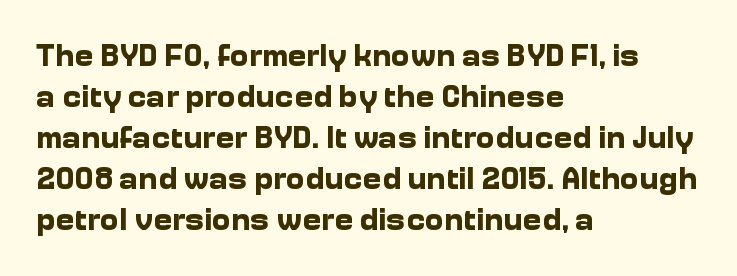
{"serif": "no", "italic": "no", "bold": "yes", "weight": "bold", "width": "normal", "stroke_contrast": "low", "x_height": "medium", "monospaced": "no", "underline": "no", "align": "left", "line_spacing": "normal", "line_spacing_ratio": 1.28, "letter_spacing": "normal", "letter_spacing_em": 0.0, "glyph_px": 32}
